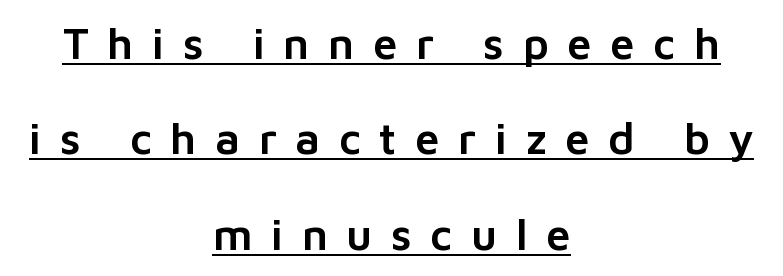
Q: Is the text italic (slanted)? A: No, it is upright.
Q: Is the typeface a serif or a sans-serif typeface? A: Sans-serif.
Q: Is the text underlined? A: Yes.
Q: How is the paragraph aligned? A: Centered.
Q: Is the spacing between letters normal or unusually wide? A: Unusually wide.
Q: Is the spacing between lines tight, normal or loose? A: Loose.
Q: Width (condensed, normal, or wide)? A: Normal.
Q: Stroke contrast? A: Low.
Q: x-height? A: Medium.
Q: Monospaced? A: No.
